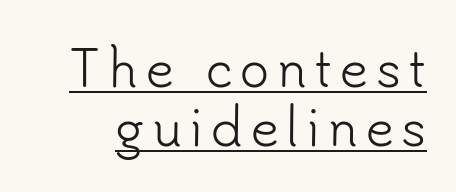
{"serif": "no", "italic": "no", "bold": "no", "weight": "light", "width": "normal", "stroke_contrast": "low", "x_height": "small", "monospaced": "no", "underline": "yes", "line_spacing_ratio": 1.21, "glyph_px": 49}
